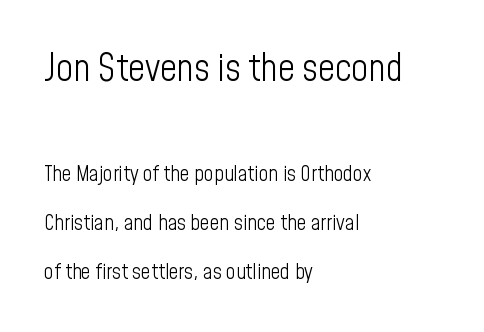
{"serif": "no", "italic": "no", "bold": "no", "weight": "light", "width": "condensed", "stroke_contrast": "low", "x_height": "medium", "monospaced": "no", "underline": "no", "align": "left", "line_spacing": "loose", "line_spacing_ratio": 2.33, "letter_spacing": "normal", "letter_spacing_em": 0.0, "larger_block": "first", "size_ratio": 1.76, "glyph_px": 37}
